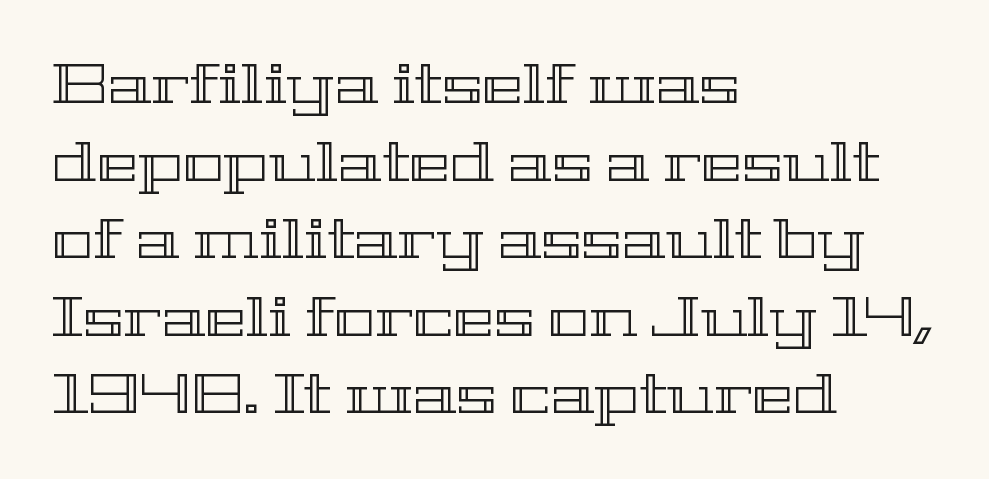
The image shows 55 px wide type, upright; set left-aligned, normal line spacing (1.41x), normal letter spacing, not underlined; a medium x-height.
